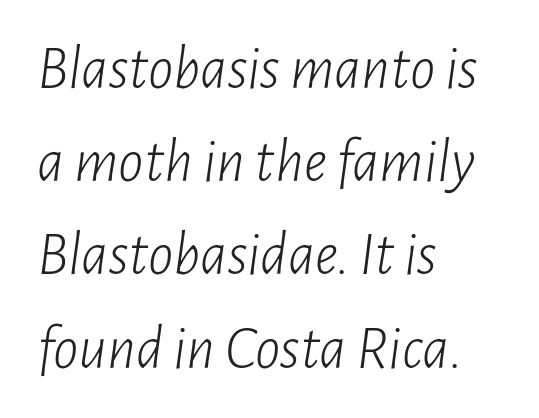
The image shows 63 px light, condensed type, italic (leaning right); set left-aligned, normal line spacing (1.48x), normal letter spacing, not underlined; low stroke contrast and a medium x-height.
